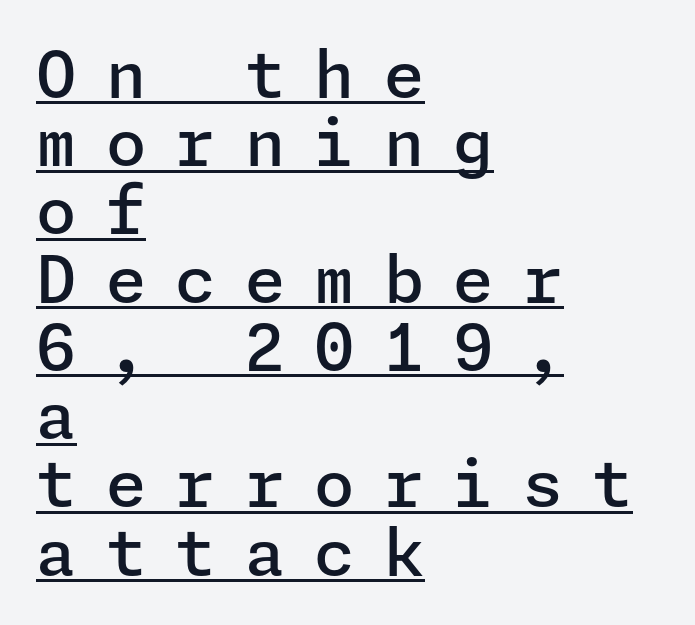
The image shows 65 px semibold sans-serif type, upright; set left-aligned, tight line spacing (1.05x), unusually wide letter spacing (+0.45 em), underlined; low stroke contrast and a medium x-height.
